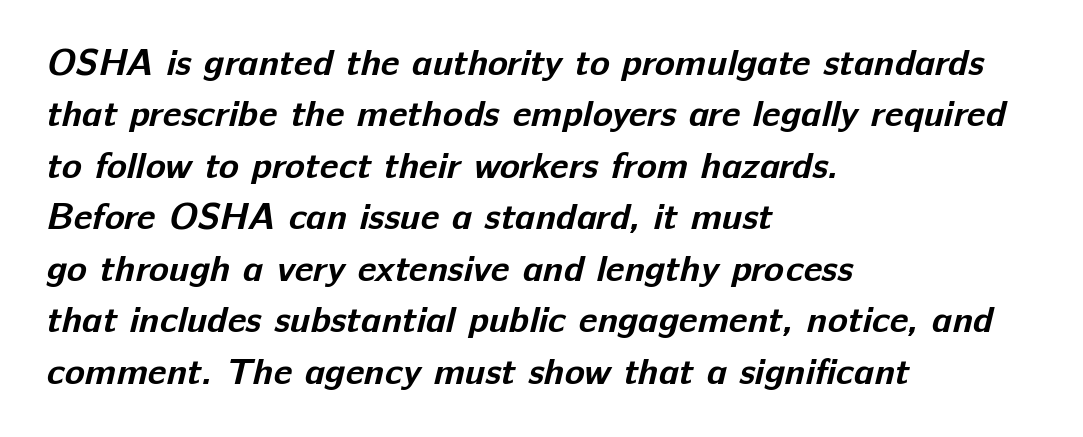
The image shows 37 px bold sans-serif type; set left-aligned, normal line spacing (1.39x), normal letter spacing, not underlined; low stroke contrast and a medium x-height.
